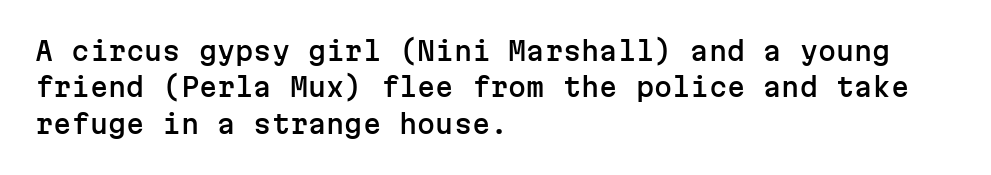
{"italic": "no", "underline": "no", "align": "left", "line_spacing": "normal", "line_spacing_ratio": 1.4, "letter_spacing": "normal", "letter_spacing_em": 0.0, "glyph_px": 26}
